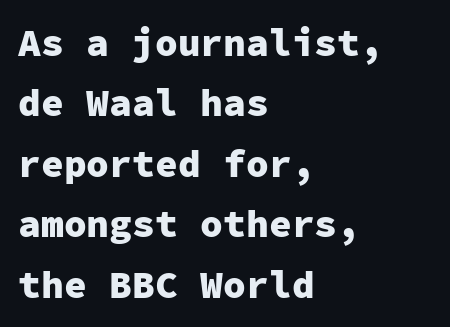
{"serif": "no", "italic": "no", "bold": "yes", "weight": "heavy", "width": "normal", "stroke_contrast": "low", "x_height": "medium", "monospaced": "yes", "underline": "no", "align": "left", "line_spacing": "normal", "line_spacing_ratio": 1.59, "letter_spacing": "normal", "letter_spacing_em": 0.0, "glyph_px": 38}
